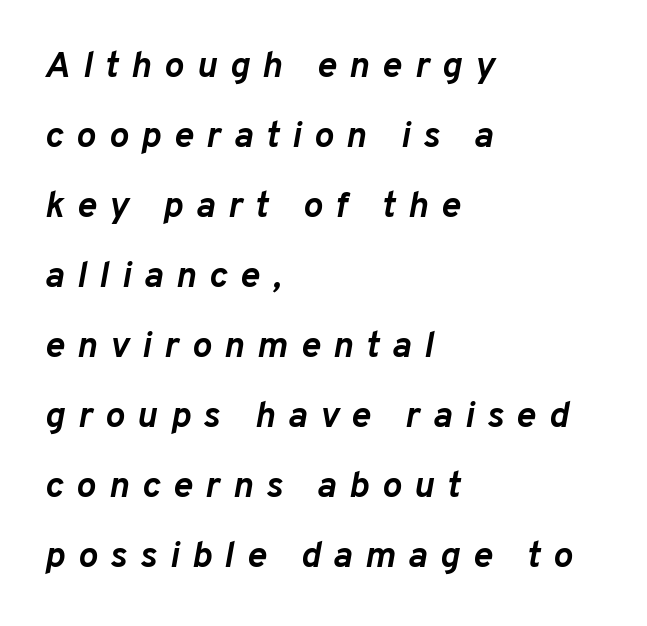
Q: Is the text bold? A: Yes.
Q: Is the text italic (slanted)? A: Yes, it leans right by about 10 degrees.
Q: Is the text underlined? A: No.
Q: How is the paragraph aligned? A: Left-aligned.
Q: Is the spacing between letters normal or unusually wide? A: Unusually wide.
Q: Width (condensed, normal, or wide)? A: Normal.
Q: Stroke contrast? A: Low.
Q: x-height? A: Medium.
Q: Monospaced? A: No.
